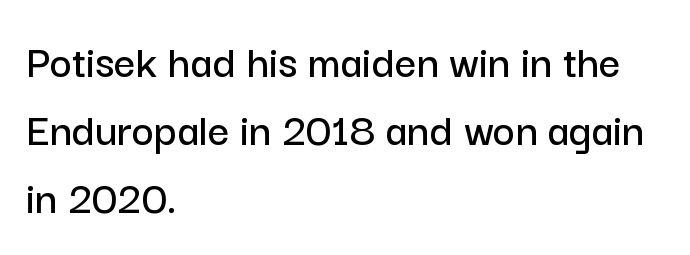
Q: Is the text italic (slanted)? A: No, it is upright.
Q: Is the typeface a serif or a sans-serif typeface? A: Sans-serif.
Q: Is the text underlined? A: No.
Q: How is the paragraph aligned? A: Left-aligned.
Q: Is the spacing between letters normal or unusually wide? A: Normal.
Q: Is the spacing between lines tight, normal or loose? A: Normal.
Q: Width (condensed, normal, or wide)? A: Normal.
Q: Stroke contrast? A: Low.
Q: x-height? A: Medium.
Q: Monospaced? A: No.
